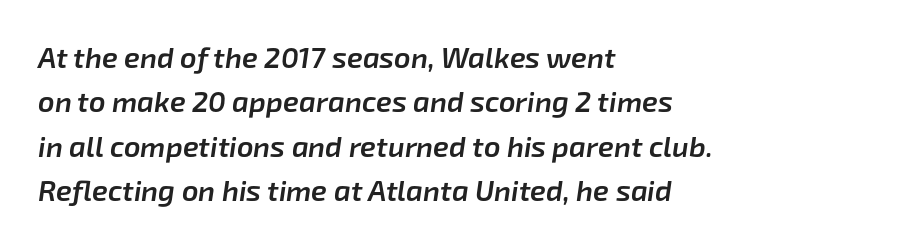
{"italic": "yes", "lean": "right", "slant_degrees": 8, "bold": "semi", "weight": "semibold", "width": "normal", "stroke_contrast": "low", "x_height": "medium", "monospaced": "no", "underline": "no", "align": "left", "line_spacing": "normal", "line_spacing_ratio": 1.53, "letter_spacing": "normal", "letter_spacing_em": 0.0, "glyph_px": 29}
